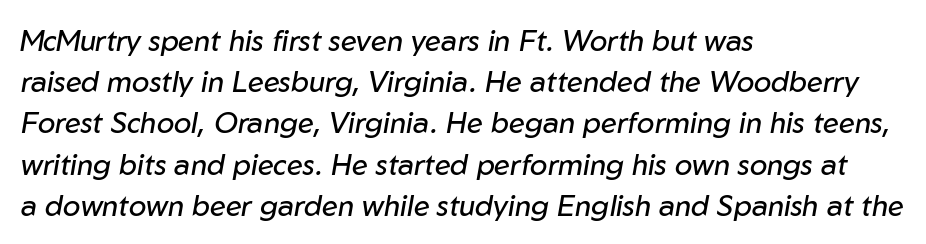
Typeset ragged right — the left edge is the straight one. You could not count columns in this text — the font is proportionally spaced. Weight: not bold — regular or lighter. Designer's note — italics engaged. Students, note that the glyphs here touch the page at normal intervals.
